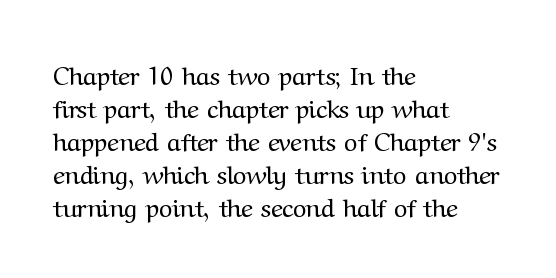
The image shows 26 px text type, upright; set left-aligned, normal line spacing (1.27x), normal letter spacing, not underlined.
